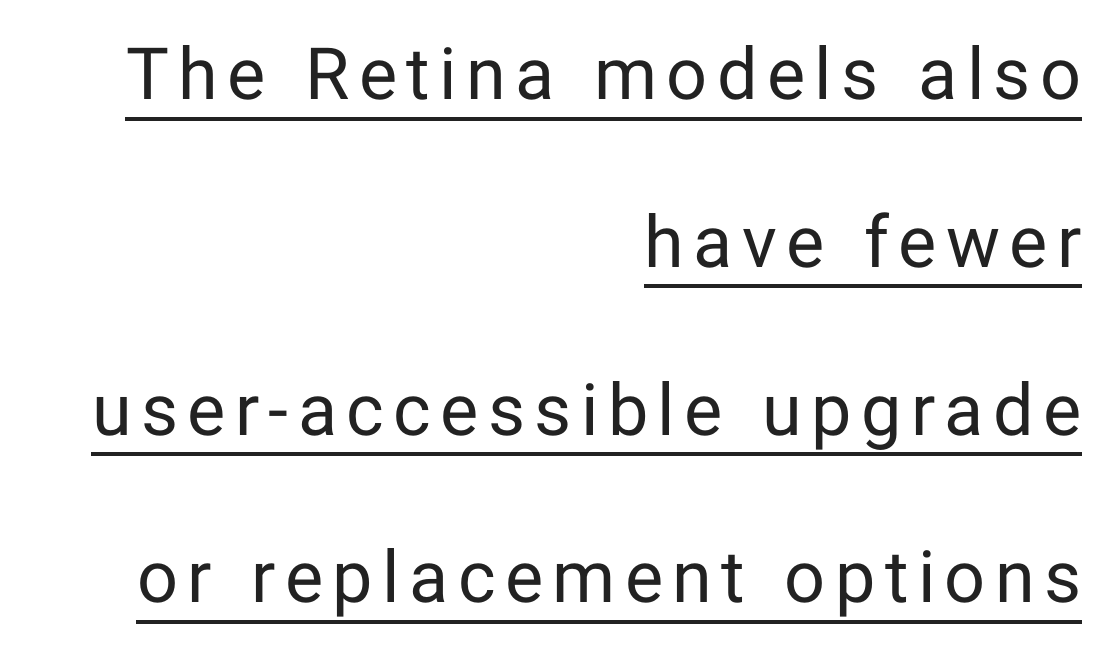
Is there any slant? The stems are plumb. This sample has the flowing, uneven cadence of proportional lettering. Has an underline been added? It has. Widely set lines give the paragraph a tall, airy silhouette. The lines are quadded right.
